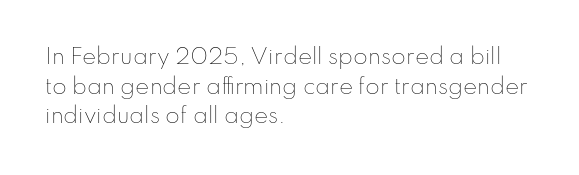
{"italic": "no", "bold": "no", "underline": "no", "align": "left", "line_spacing": "normal", "line_spacing_ratio": 1.41, "letter_spacing": "normal", "letter_spacing_em": 0.0, "glyph_px": 21}
